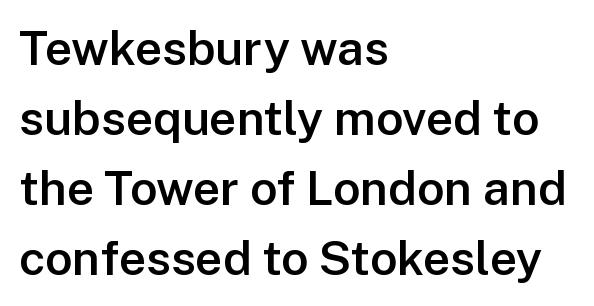
The image shows 48 px semibold sans-serif type, upright; set left-aligned, normal line spacing (1.46x), normal letter spacing, not underlined; low stroke contrast and a medium x-height.
